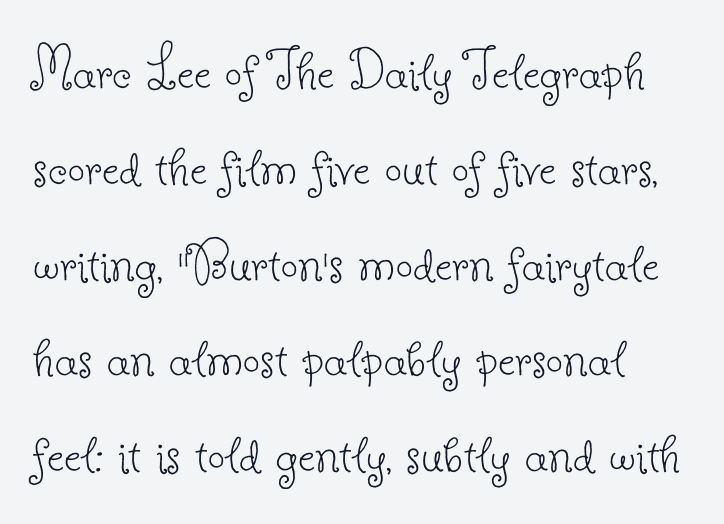
The image shows 61 px thin serif type, upright; set left-aligned, normal line spacing (1.57x), normal letter spacing, not underlined; low stroke contrast and a small x-height.
